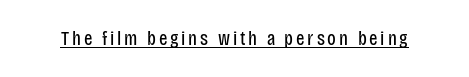
The image shows 20 px text type, upright; set underlined.
